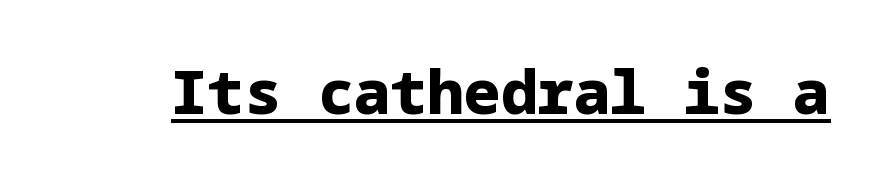
{"serif": "no", "italic": "no", "bold": "yes", "weight": "heavy", "width": "normal", "stroke_contrast": "low", "x_height": "medium", "underline": "yes", "letter_spacing": "normal", "letter_spacing_em": 0.0, "glyph_px": 61}
